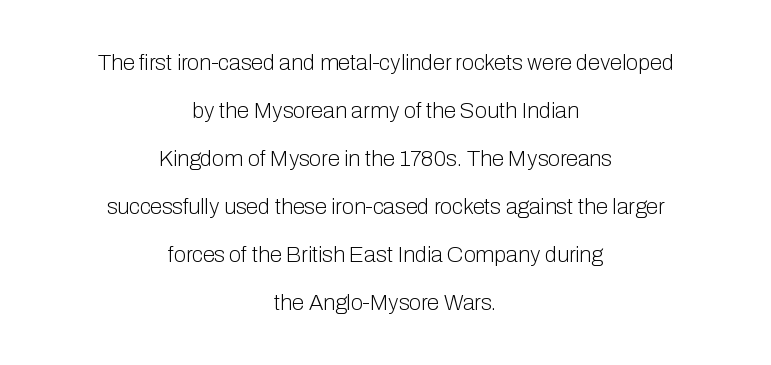
Q: Is the text bold? A: No.
Q: Is the text italic (slanted)? A: No, it is upright.
Q: Is the text underlined? A: No.
Q: How is the paragraph aligned? A: Centered.
Q: Is the spacing between letters normal or unusually wide? A: Normal.
Q: Is the spacing between lines tight, normal or loose? A: Loose.
